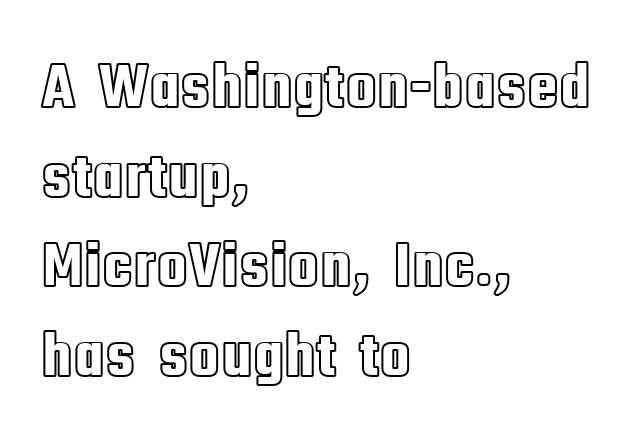
Q: Is the text italic (slanted)? A: No, it is upright.
Q: Is the text underlined? A: No.
Q: How is the paragraph aligned? A: Left-aligned.
Q: Is the spacing between letters normal or unusually wide? A: Normal.
Q: Is the spacing between lines tight, normal or loose? A: Normal.
Q: Width (condensed, normal, or wide)? A: Condensed.
Q: x-height? A: Large.
Q: Monospaced? A: No.
